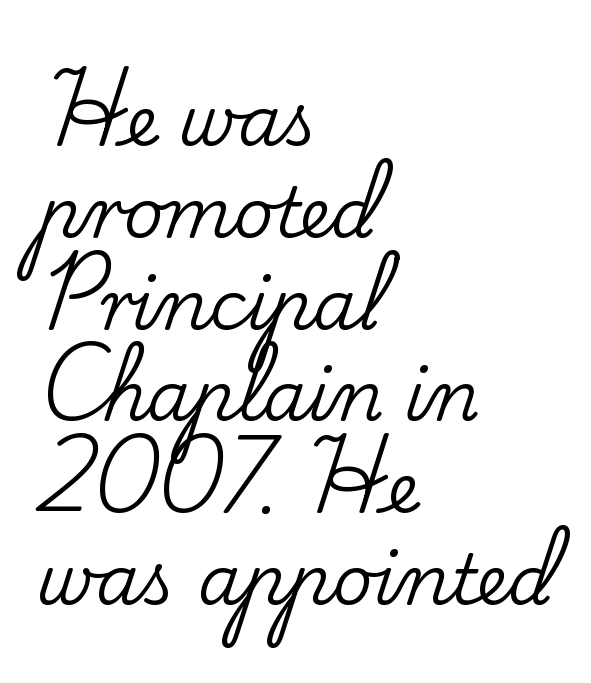
{"serif": "yes", "width": "normal", "stroke_contrast": "low", "x_height": "small", "monospaced": "no", "underline": "no", "align": "left", "line_spacing": "normal", "line_spacing_ratio": 1.33, "letter_spacing": "normal", "letter_spacing_em": 0.0, "glyph_px": 69}
